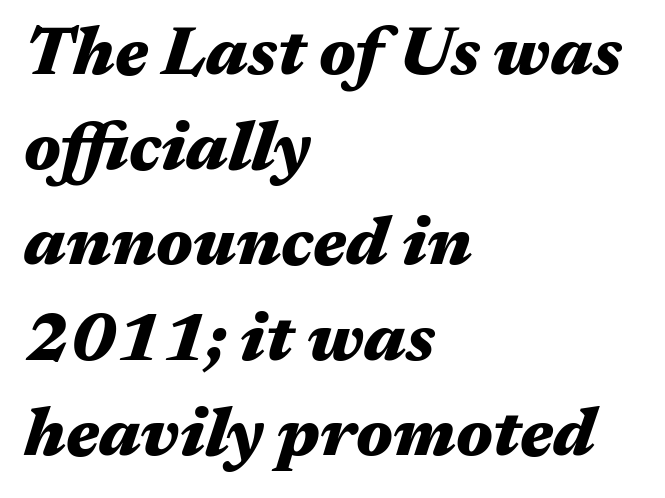
Q: Is the text bold? A: Yes.
Q: Is the text italic (slanted)? A: Yes, it leans right by about 17 degrees.
Q: Is the text underlined? A: No.
Q: How is the paragraph aligned? A: Left-aligned.
Q: Is the spacing between letters normal or unusually wide? A: Normal.
Q: Is the spacing between lines tight, normal or loose? A: Normal.
Q: Width (condensed, normal, or wide)? A: Wide.
Q: Stroke contrast? A: Medium.
Q: x-height? A: Medium.
Q: Monospaced? A: No.
